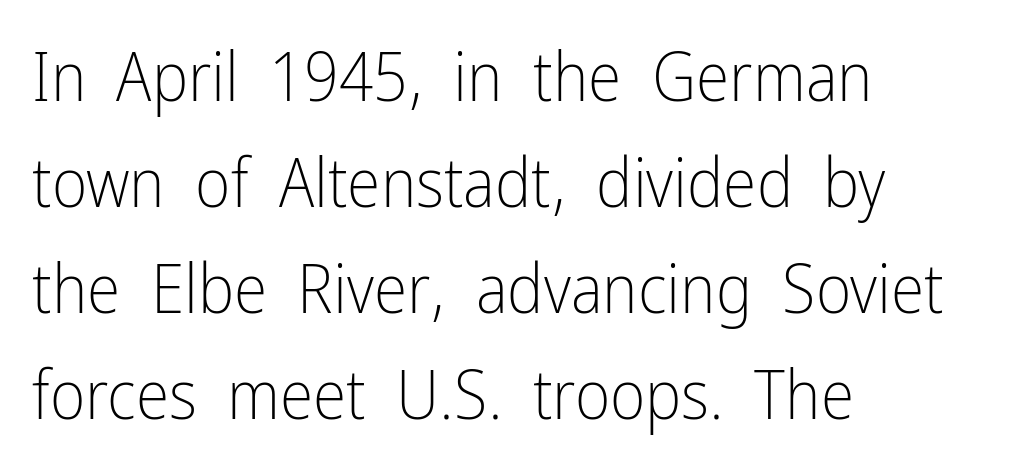
The image shows 68 px light, condensed sans-serif type, upright; set left-aligned, normal line spacing (1.56x), normal letter spacing, not underlined; low stroke contrast and a medium x-height.
